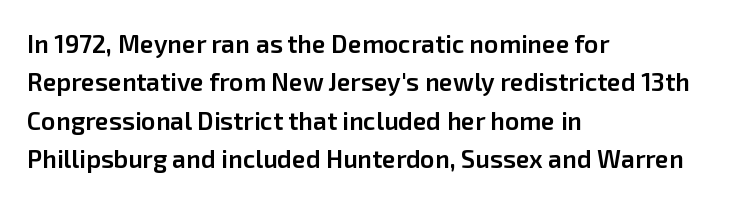
Has an underline been added? It has not. A typesetter would mark this as roman, not italic. The passage shown has conventional tracking throughout. The rows are spaced the way most documents space them. Each line starts at the same left margin while the right side varies. The font is running at a semibold setting, under full bold.
